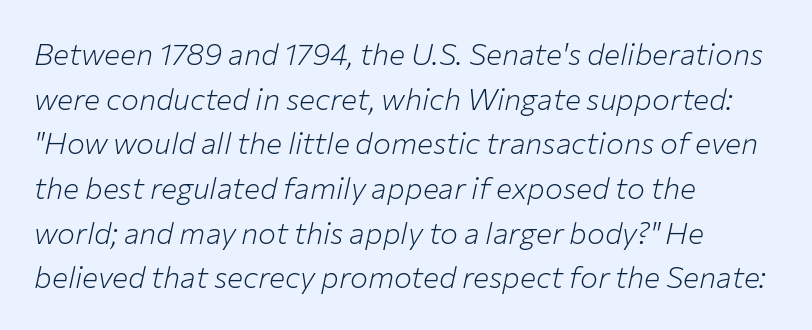
You could not count columns in this text — the font is proportionally spaced. Observe the lean: these are italic letterforms. Has an underline been added? It has not. The rows are spaced the way most documents space them. Glyph-to-glyph distance matches everyday printed text.
